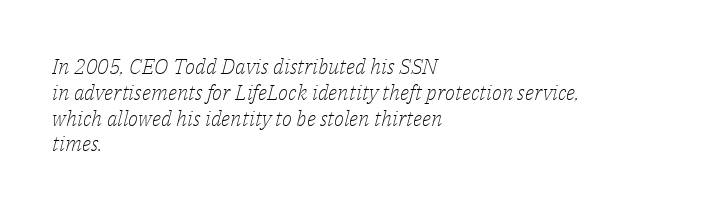
{"italic": "yes", "lean": "right", "slant_degrees": 14, "bold": "no", "underline": "no", "align": "left", "line_spacing_ratio": 1.23, "letter_spacing": "normal", "letter_spacing_em": 0.0, "glyph_px": 21}
